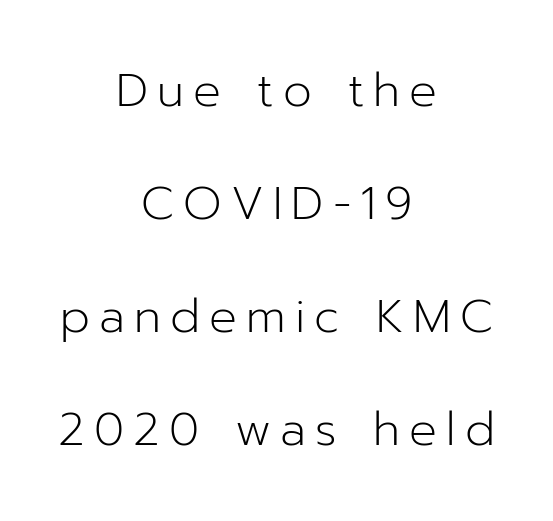
{"serif": "no", "italic": "no", "bold": "no", "weight": "light", "width": "normal", "stroke_contrast": "low", "x_height": "medium", "monospaced": "no", "underline": "no", "align": "center", "line_spacing": "loose", "line_spacing_ratio": 2.46, "letter_spacing": "wide", "letter_spacing_em": 0.2, "glyph_px": 46}
